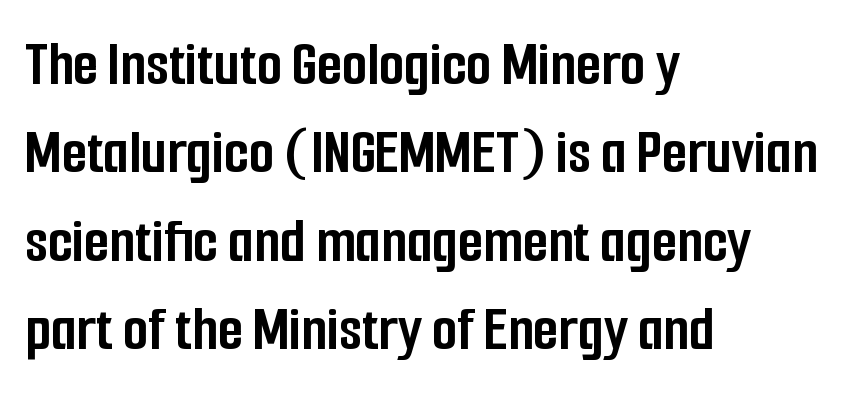
The passage shown is typeset with a sans-serif family. Upright lettering throughout. A clean baseline with only descenders dipping below it. Line starts are locked; line ends wander. Strokes here are thick enough to call this a true bold.
